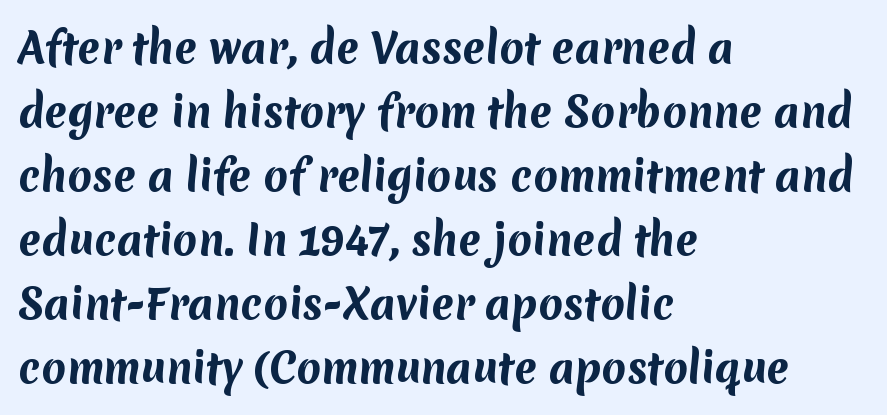
The image shows 40 px bold sans-serif type; set left-aligned, normal line spacing (1.6x), normal letter spacing, not underlined; medium stroke contrast and a medium x-height.
